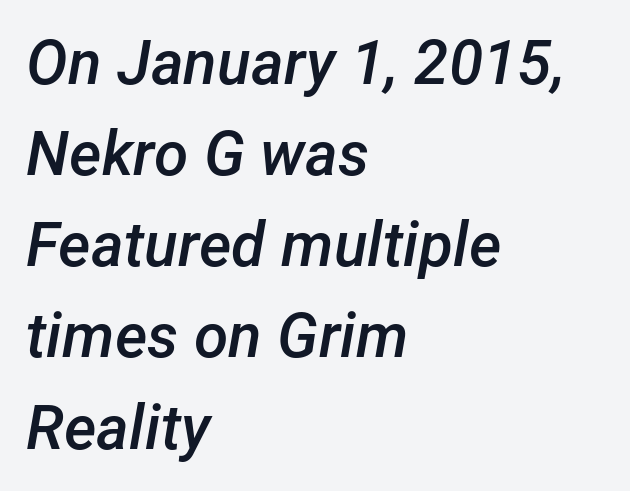
The image shows 62 px semibold type, italic (leaning right); set left-aligned, normal line spacing (1.47x), normal letter spacing, not underlined; low stroke contrast and a medium x-height.
